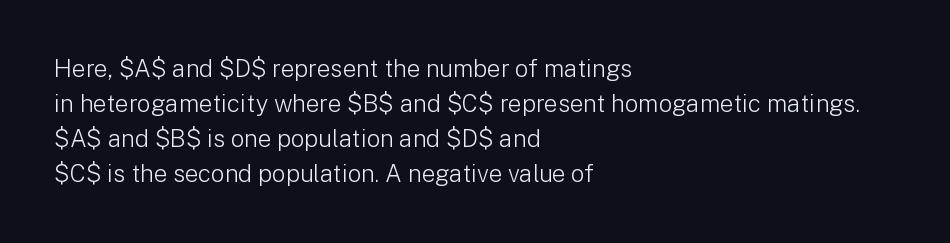
No word sits above an underline. This is the regular roman posture of the typeface. The lines in this sample share a left origin and differ only in where they stop. Successive baselines arrive at the customary interval.
